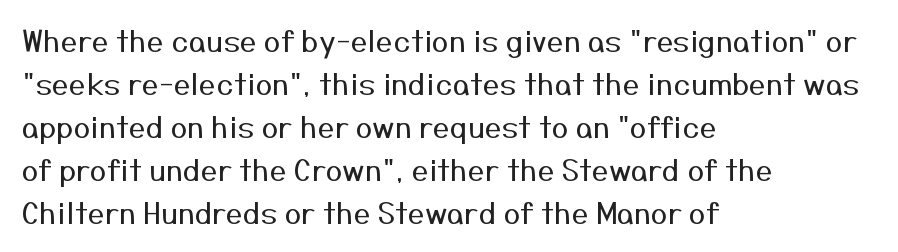
No italicization has been applied; the sample stays upright. The letterforms sit at book weight or below. Inter-character spacing is left at the font's built-in metrics. Spacing verdict: proportional, widths tailored to each character. Each letter's strokes conclude bluntly, with no projecting serifs.
